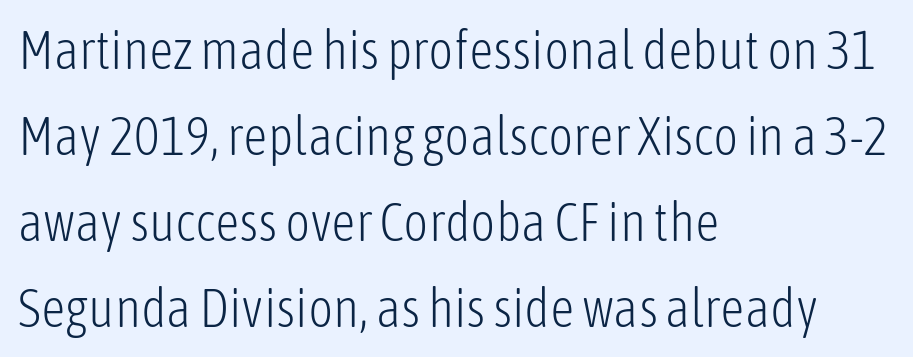
{"serif": "no", "italic": "no", "bold": "no", "weight": "light", "width": "condensed", "stroke_contrast": "low", "x_height": "medium", "monospaced": "no", "underline": "no", "align": "left", "line_spacing": "normal", "line_spacing_ratio": 1.59, "letter_spacing": "normal", "letter_spacing_em": 0.0, "glyph_px": 54}
